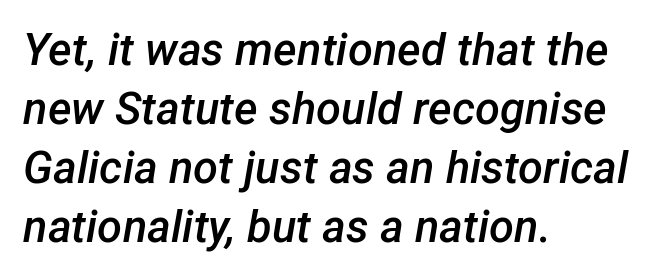
Q: Is the text bold? A: Semi-bold.
Q: Is the text italic (slanted)? A: Yes, it leans right by about 12 degrees.
Q: Is the text underlined? A: No.
Q: How is the paragraph aligned? A: Left-aligned.
Q: Is the spacing between letters normal or unusually wide? A: Normal.
Q: Is the spacing between lines tight, normal or loose? A: Normal.
Q: Width (condensed, normal, or wide)? A: Normal.
Q: Stroke contrast? A: Low.
Q: x-height? A: Medium.
Q: Monospaced? A: No.
